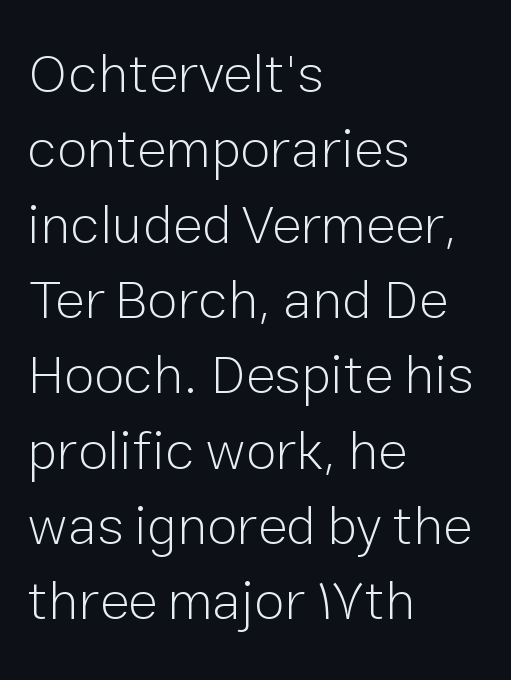
{"serif": "no", "italic": "no", "bold": "no", "weight": "light", "width": "normal", "stroke_contrast": "low", "x_height": "medium", "monospaced": "no", "underline": "no", "align": "left", "line_spacing": "normal", "line_spacing_ratio": 1.37, "letter_spacing": "normal", "letter_spacing_em": 0.0, "glyph_px": 55}
